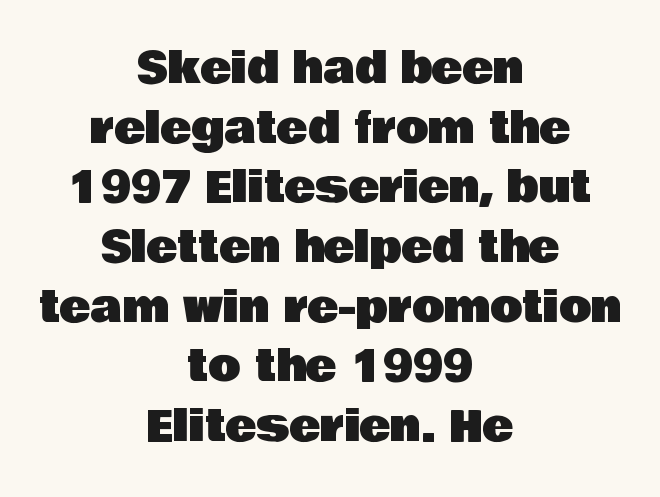
{"serif": "no", "italic": "no", "width": "normal", "stroke_contrast": "low", "x_height": "large", "monospaced": "no", "underline": "no", "align": "center", "line_spacing": "normal", "line_spacing_ratio": 1.42, "letter_spacing": "normal", "letter_spacing_em": 0.0, "glyph_px": 42}
